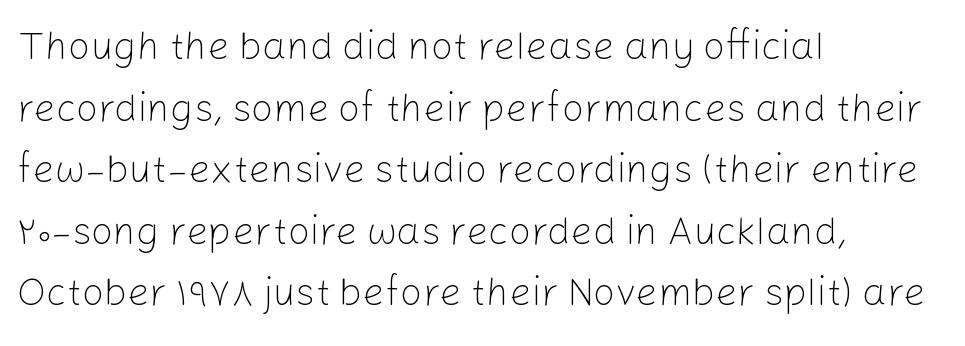
{"serif": "no", "italic": "no", "bold": "no", "weight": "light", "width": "normal", "stroke_contrast": "low", "x_height": "medium", "monospaced": "no", "underline": "no", "align": "left", "line_spacing": "normal", "line_spacing_ratio": 1.58, "letter_spacing": "normal", "letter_spacing_em": 0.0, "glyph_px": 39}
